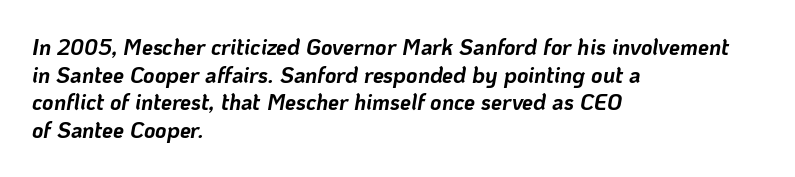
The image shows 22 px bold type, italic (leaning right); set left-aligned, normal line spacing (1.26x), normal letter spacing, not underlined.
